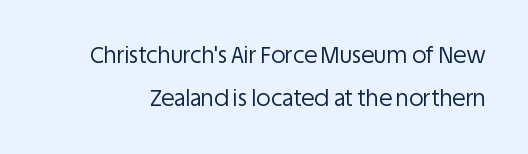
The image shows 22 px text type, upright; set loose line spacing (1.94x), normal letter spacing, not underlined.
